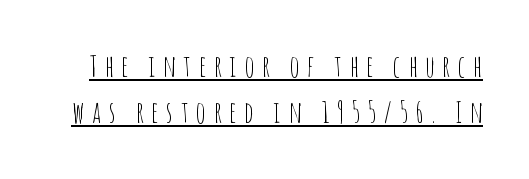
Q: Is the text bold? A: No.
Q: Is the text italic (slanted)? A: No, it is upright.
Q: Is the typeface a serif or a sans-serif typeface? A: Sans-serif.
Q: Is the text underlined? A: Yes.
Q: Is the spacing between letters normal or unusually wide? A: Unusually wide.
Q: Is the spacing between lines tight, normal or loose? A: Normal.
Q: Width (condensed, normal, or wide)? A: Condensed.
Q: Stroke contrast? A: Low.
Q: x-height? A: Large.
Q: Monospaced? A: No.
